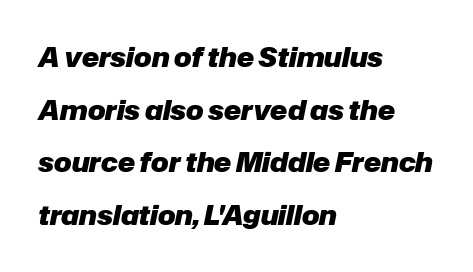
{"italic": "yes", "lean": "right", "slant_degrees": 12, "bold": "yes", "underline": "no", "align": "left", "line_spacing": "loose", "line_spacing_ratio": 2.02, "letter_spacing": "normal", "letter_spacing_em": 0.0, "glyph_px": 26}
